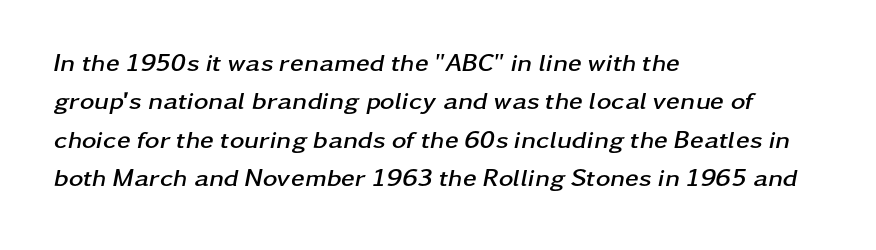
The image shows 25 px bold type, italic (leaning right); set left-aligned, normal line spacing (1.54x), normal letter spacing, not underlined.
